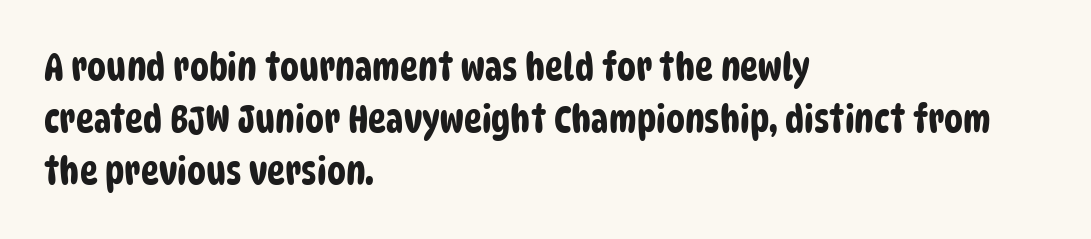
The image shows 38 px condensed sans-serif type; set left-aligned, normal line spacing (1.37x), normal letter spacing, not underlined; low stroke contrast and a large x-height.
